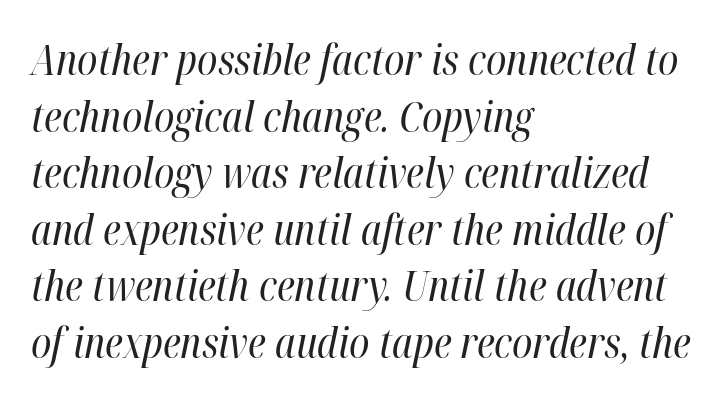
The setting favours the left margin, as ordinary paragraphs usually do. This rendering leaves character spacing at its baseline value. Slanted lettering throughout. Whoever set this chose a conventional vertical rhythm. Lines of text with bare space underneath. Note the varied advance widths — an 'i' is clearly narrower than an 'm'.
